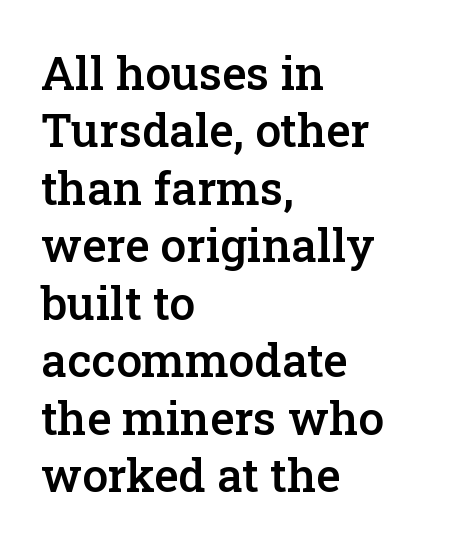
{"serif": "yes", "italic": "no", "bold": "semi", "weight": "semibold", "width": "normal", "stroke_contrast": "low", "x_height": "medium", "monospaced": "no", "underline": "no", "align": "left", "line_spacing": "normal", "line_spacing_ratio": 1.25, "letter_spacing": "normal", "letter_spacing_em": 0.0, "glyph_px": 46}
